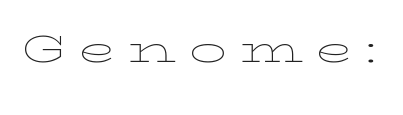
The gaps between neighbouring characters are conspicuously large. The foot of each line stays bare and open. Ordinary non-slanted type is in use. The characters are drawn with everyday or finer stroke widths. You could not count columns in this text — the font is proportionally spaced.
